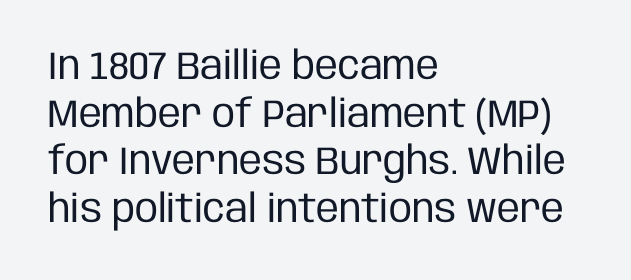
Is this a sans? Yes — the strokes have no serifs. The passage shown is typed in a proportional face where columns would drift. The strokes are not fattened; the text isn't bold. Look at the tracking — it's just the regular setting, nothing added. Does the lettering tilt? It doesn't — this is upright.
